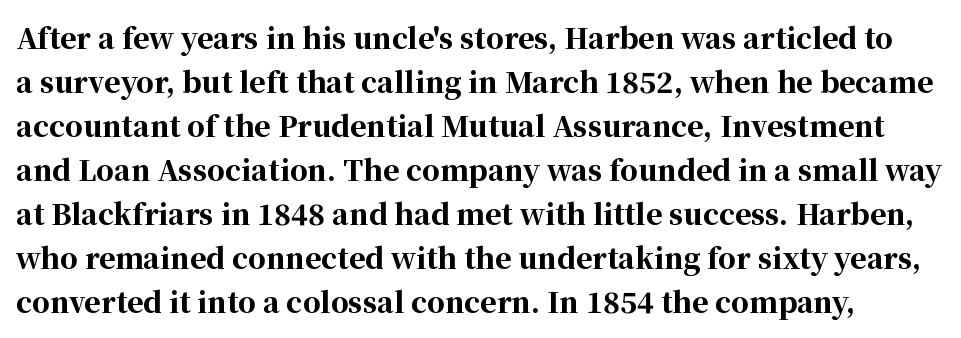
Q: Is the text bold? A: Yes.
Q: Is the text italic (slanted)? A: No, it is upright.
Q: Is the typeface a serif or a sans-serif typeface? A: Serif.
Q: Is the text underlined? A: No.
Q: Is the spacing between letters normal or unusually wide? A: Normal.
Q: Is the spacing between lines tight, normal or loose? A: Normal.
Q: Width (condensed, normal, or wide)? A: Normal.
Q: Stroke contrast? A: High.
Q: x-height? A: Medium.
Q: Monospaced? A: No.
